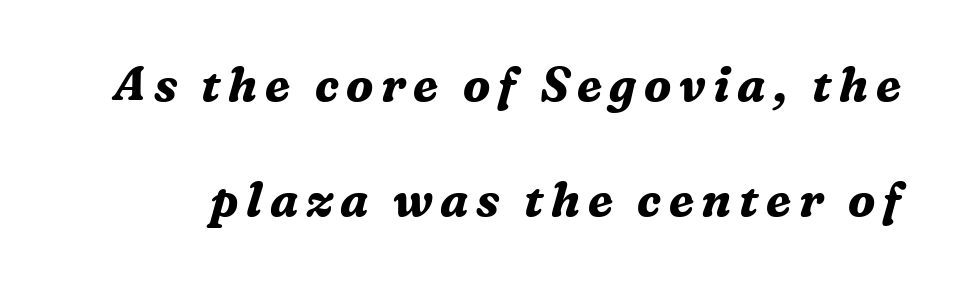
Q: Is the text bold? A: Yes.
Q: Is the text italic (slanted)? A: Yes, it leans right by about 16 degrees.
Q: Is the typeface a serif or a sans-serif typeface? A: Serif.
Q: Is the text underlined? A: No.
Q: Is the spacing between lines tight, normal or loose? A: Loose.
Q: Width (condensed, normal, or wide)? A: Normal.
Q: Stroke contrast? A: Medium.
Q: x-height? A: Medium.
Q: Monospaced? A: No.
